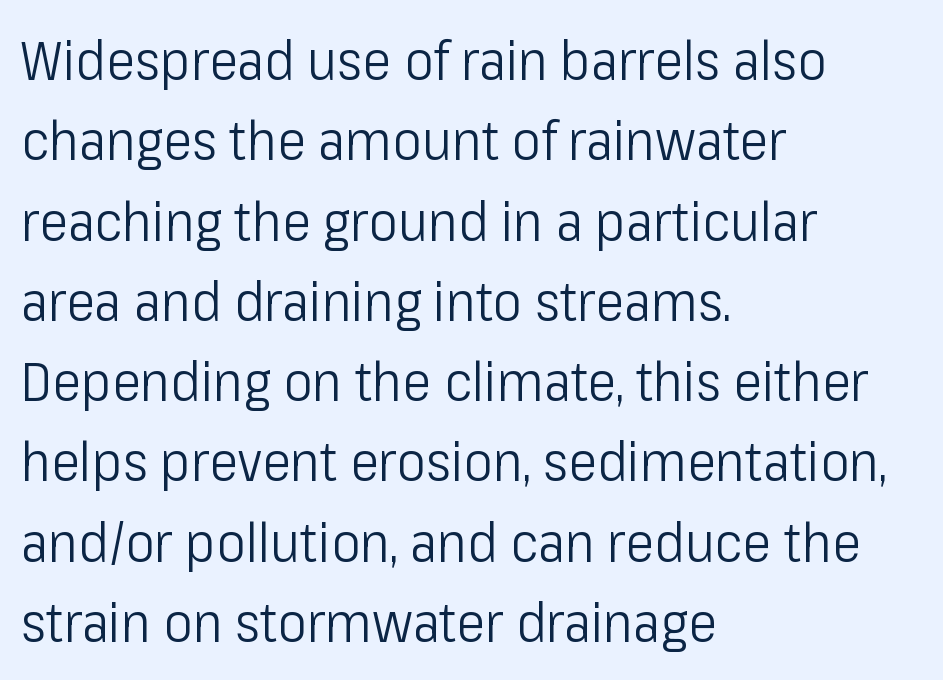
The image shows 55 px light, condensed sans-serif type, upright; set left-aligned, normal line spacing (1.46x), normal letter spacing, not underlined; low stroke contrast and a medium x-height.
